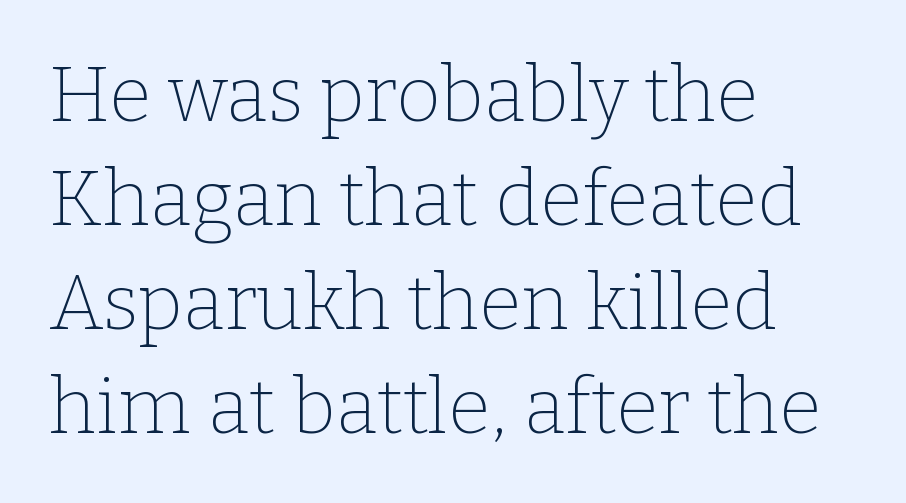
The image shows 77 px thin serif type, upright; set left-aligned, normal line spacing (1.35x), normal letter spacing, not underlined; low stroke contrast and a medium x-height.
